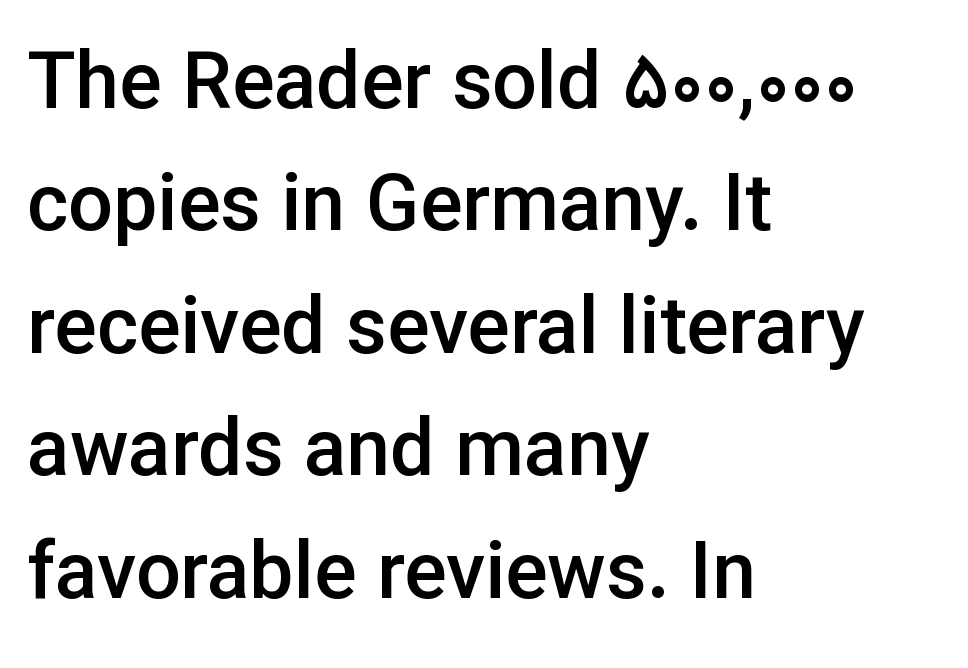
Only glyphs here, with clear space below each row. Bold? Not quite — semibold, heavier than regular but stopping short. Type style note: lacks serifs. Unlike italic type, these characters show no tilt at all. Each letter keeps its own natural width here, so spacing adapts to shape.
